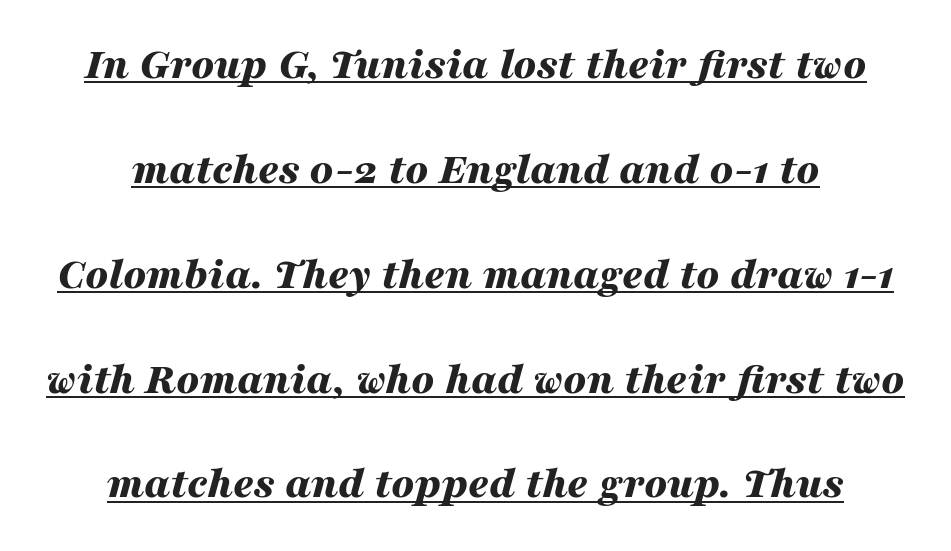
{"italic": "yes", "lean": "right", "slant_degrees": 16, "bold": "yes", "weight": "bold", "width": "wide", "stroke_contrast": "medium", "x_height": "medium", "monospaced": "no", "underline": "yes", "align": "center", "line_spacing": "loose", "line_spacing_ratio": 2.33, "letter_spacing": "normal", "letter_spacing_em": 0.0, "glyph_px": 45}
